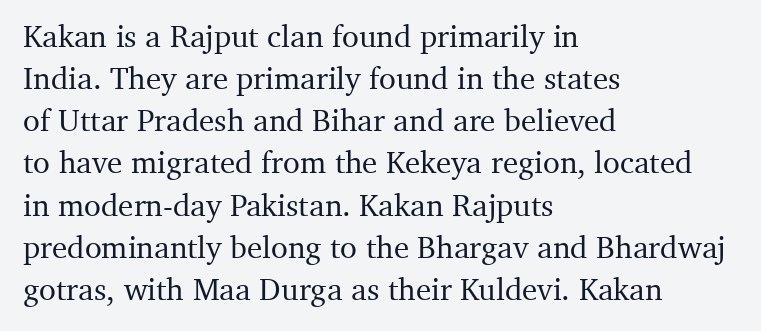
The lines sit at an ordinary, default distance from one another. The paragraph shown leans on its left margin. In terms of posture, this sample is upright. The letters sit at their default tracking, neither squeezed nor spread. Look at the bottom of the vertical strokes: they flare into serifs here. The gap between lines stays unmarked.
